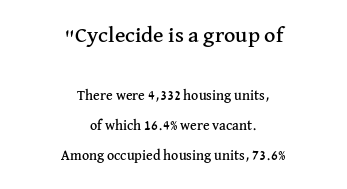
The image shows 22 px text type, upright; set centered, loose line spacing (2.12x), normal letter spacing, not underlined; the first (top) block is 1.57x larger.
